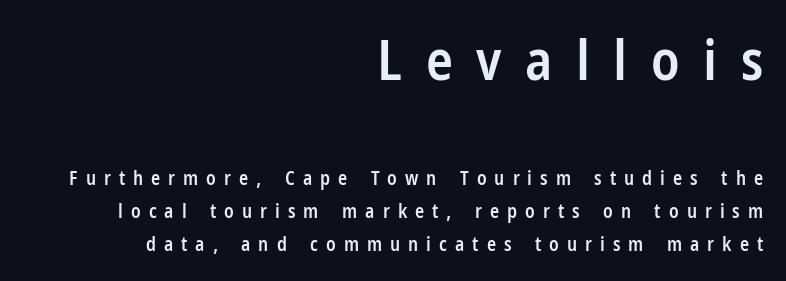
The image shows 56 px semibold, condensed sans-serif type, upright; set right-aligned, line spacing 1.74x, unusually wide letter spacing (+0.42 em), not underlined; the first (top) block is 2.95x larger; low stroke contrast and a medium x-height.
